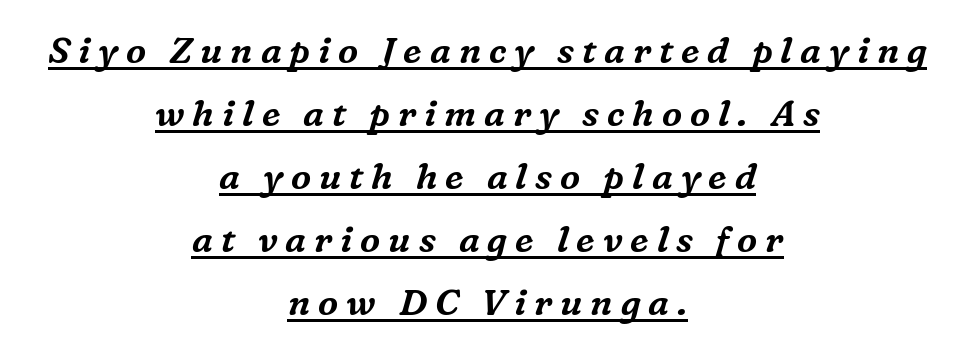
Q: Is the text italic (slanted)? A: Yes, it leans right by about 16 degrees.
Q: Is the typeface a serif or a sans-serif typeface? A: Serif.
Q: Is the text underlined? A: Yes.
Q: How is the paragraph aligned? A: Centered.
Q: Is the spacing between letters normal or unusually wide? A: Unusually wide.
Q: Width (condensed, normal, or wide)? A: Normal.
Q: Stroke contrast? A: Medium.
Q: x-height? A: Medium.
Q: Monospaced? A: No.
